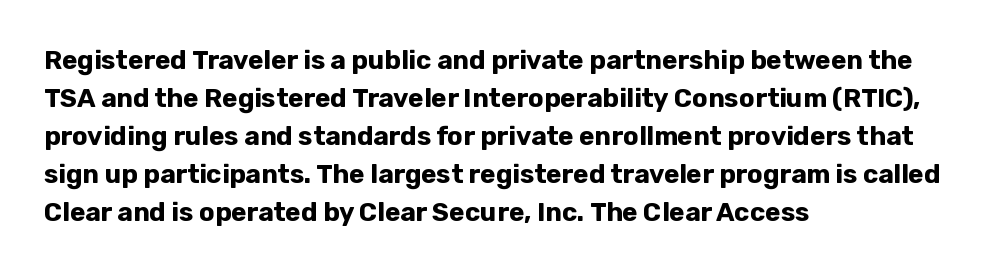
{"italic": "no", "bold": "yes", "underline": "no", "align": "left", "line_spacing": "normal", "line_spacing_ratio": 1.46, "letter_spacing": "normal", "letter_spacing_em": 0.0, "glyph_px": 26}
